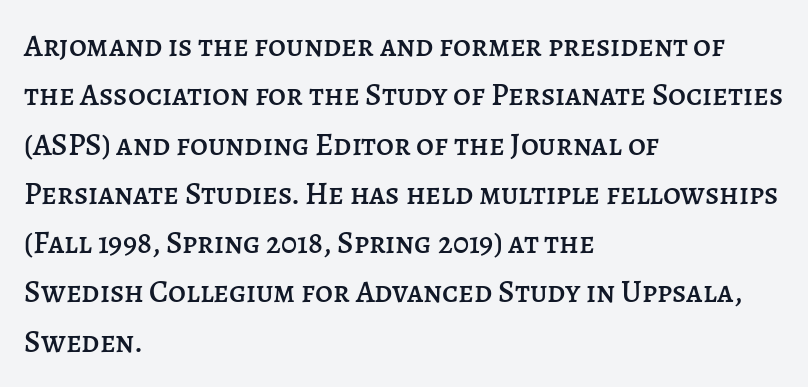
Is this a fixed-width face? No — the glyphs have proportional, varying widths. Horizontal alignment here is leftward, the default for most running prose. Letters rest on an invisible, unmarked baseline. Reading down the column, the eye jumps a familiar distance to each next line. Standard letterfit; no display-style spreading of the glyphs. The axis of the letterforms is exactly vertical.
